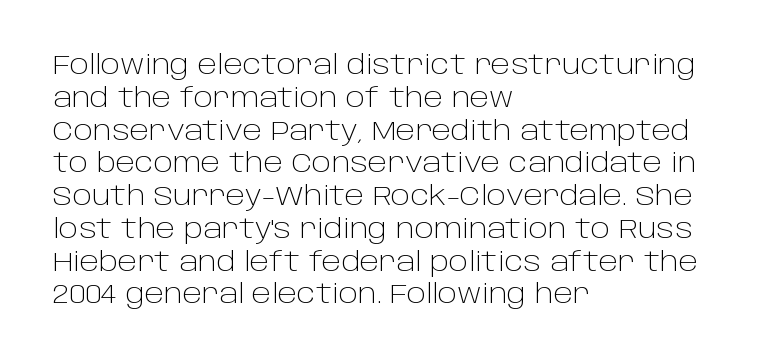
Check the space under the baseline: it is left empty. Posture: upright roman. Is the type heavy? It reads as light-to-regular instead. One-word summary of the alignment: left. The line-height multiplier appears to be the usual default.
